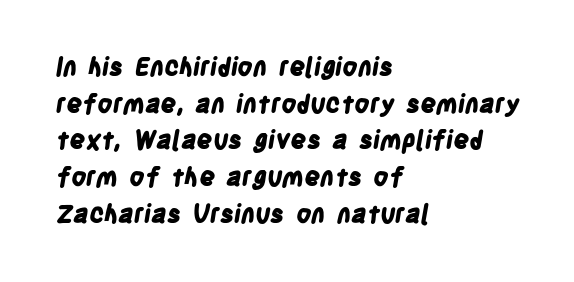
The image shows 25 px bold type; set left-aligned, normal line spacing (1.47x), normal letter spacing, not underlined.
